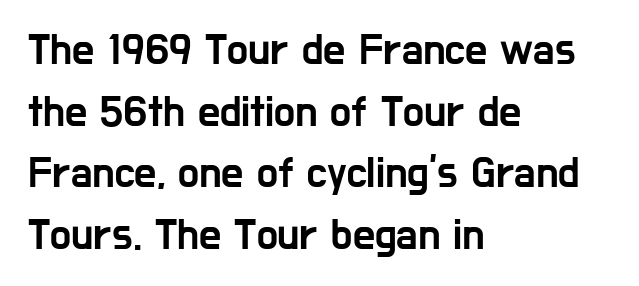
The image shows 44 px condensed sans-serif type, upright; set left-aligned, normal line spacing (1.4x), normal letter spacing, not underlined; low stroke contrast and a medium x-height.
